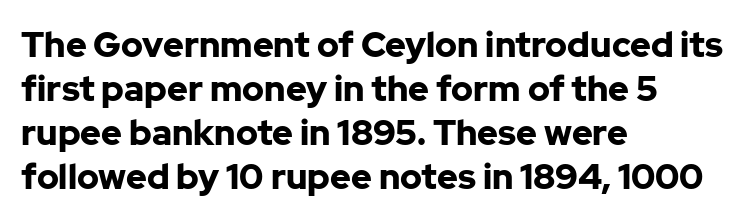
{"serif": "no", "italic": "no", "bold": "yes", "weight": "bold", "width": "normal", "stroke_contrast": "low", "x_height": "medium", "monospaced": "no", "underline": "no", "align": "left", "line_spacing": "normal", "line_spacing_ratio": 1.26, "letter_spacing": "normal", "letter_spacing_em": 0.0, "glyph_px": 35}
